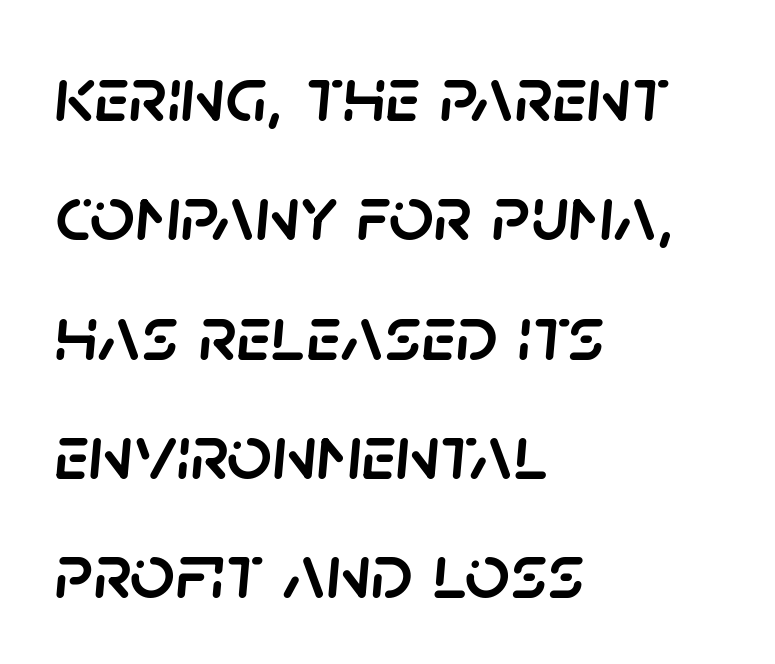
The rendering keeps characters at their native spacing. Quick note: interline space is typical. Teacher's note: observe the even left margin — that is flush-left alignment. Unmarked baselines from the first word to the last.
